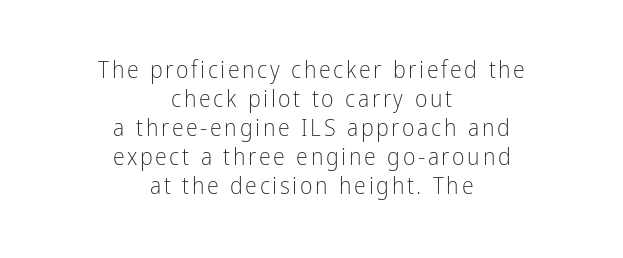
{"italic": "no", "bold": "no", "underline": "no", "align": "center", "line_spacing_ratio": 1.21, "glyph_px": 24}
